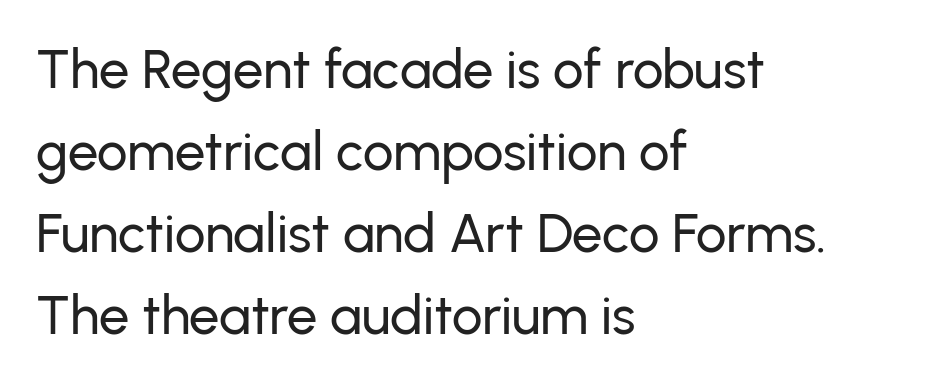
These lines are set flush left with a ragged right edge. Between one letter and the next there's only the usual sliver of space. Unlike italic type, these characters show no tilt at all. No feet cap the strokes, marking this as sans-serif type. Rule under the text: the space is simply empty. The designer left line spacing at the default.
